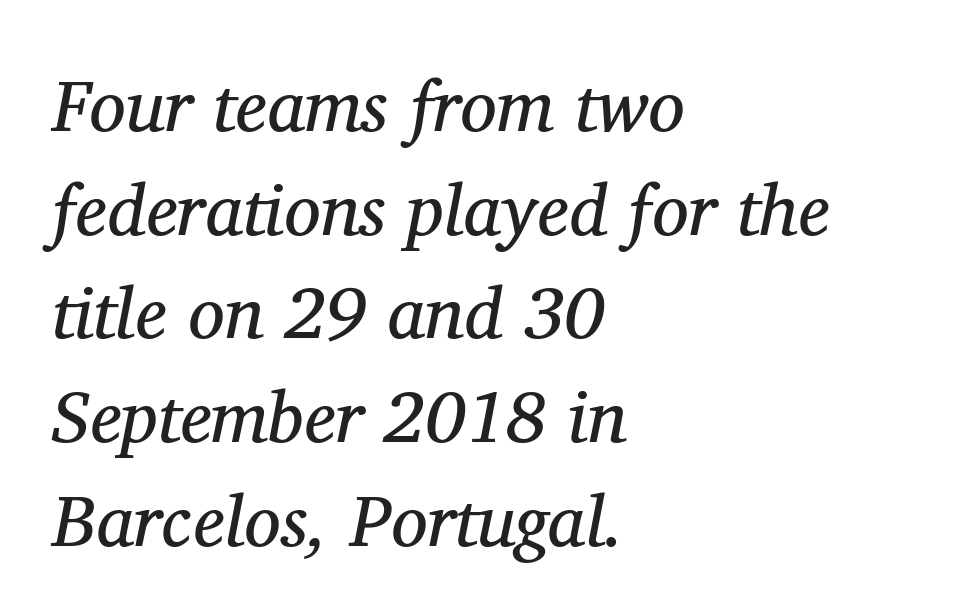
{"serif": "yes", "italic": "yes", "lean": "right", "slant_degrees": 11, "bold": "no", "weight": "regular", "width": "normal", "stroke_contrast": "medium", "x_height": "medium", "monospaced": "no", "underline": "no", "align": "left", "line_spacing": "normal", "line_spacing_ratio": 1.42, "letter_spacing": "normal", "letter_spacing_em": 0.0, "glyph_px": 73}
